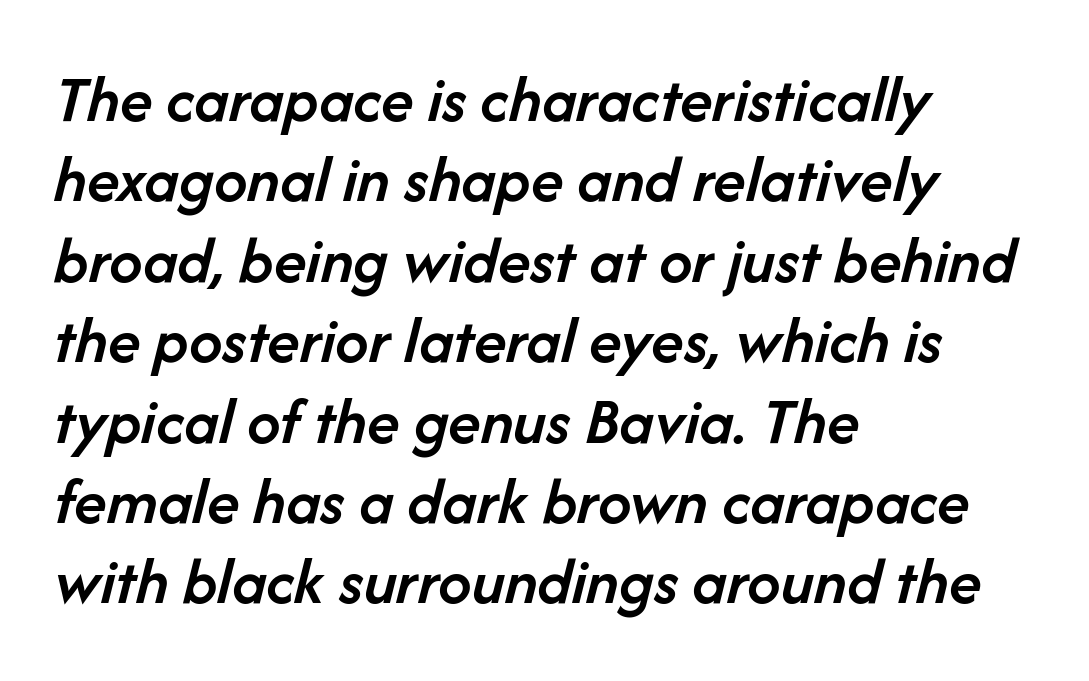
The image shows 67 px semibold type, italic (leaning right); set left-aligned, line spacing 1.2x, normal letter spacing, not underlined; low stroke contrast and a medium x-height.
